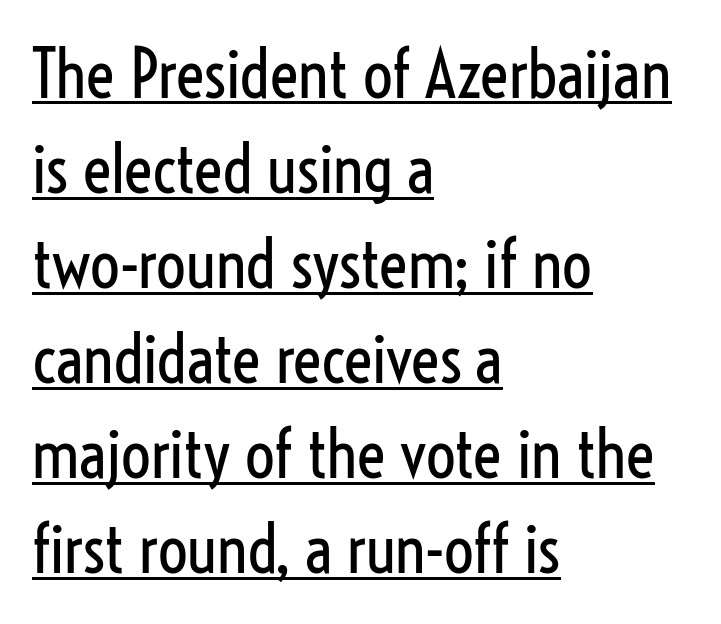
Q: Is the text bold? A: No.
Q: Is the text italic (slanted)? A: No, it is upright.
Q: Is the typeface a serif or a sans-serif typeface? A: Sans-serif.
Q: Is the text underlined? A: Yes.
Q: How is the paragraph aligned? A: Left-aligned.
Q: Is the spacing between letters normal or unusually wide? A: Normal.
Q: Is the spacing between lines tight, normal or loose? A: Normal.
Q: Width (condensed, normal, or wide)? A: Condensed.
Q: Stroke contrast? A: Low.
Q: x-height? A: Medium.
Q: Monospaced? A: No.
